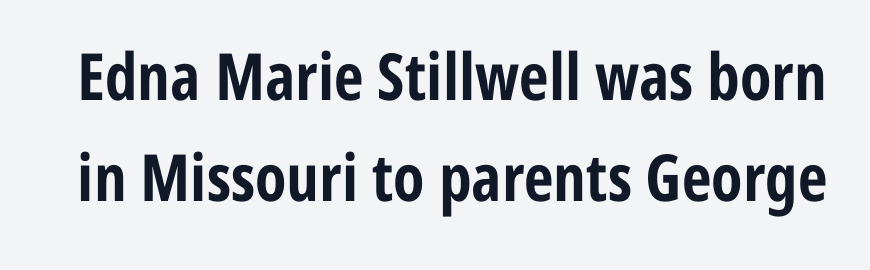
The type is set solid horizontally, with unmodified tracking. The passage shown stacks its lines at a standard gap. Descenders hang freely into open space. The font family rendered here belongs to the sans-serif group. You can tell it's not italic because the verticals are truly vertical. Compared with an ordinary text face, these strokes are far heavier — a full bold.
